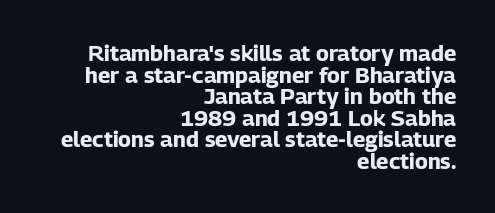
Q: Is the text bold? A: Yes.
Q: Is the text italic (slanted)? A: No, it is upright.
Q: Is the text underlined? A: No.
Q: How is the paragraph aligned? A: Right-aligned.
Q: Is the spacing between letters normal or unusually wide? A: Normal.
Q: Is the spacing between lines tight, normal or loose? A: Tight.
